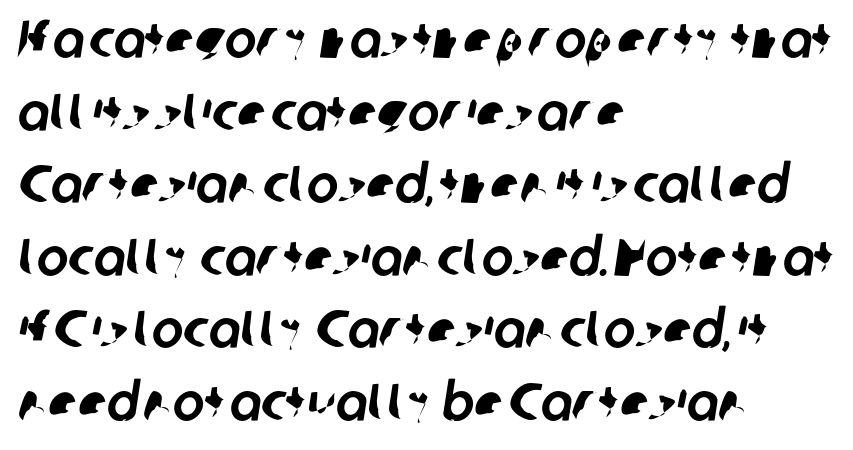
{"serif": "no", "width": "normal", "stroke_contrast": "low", "x_height": "medium", "monospaced": "no", "underline": "no", "align": "left", "line_spacing": "normal", "line_spacing_ratio": 1.37, "letter_spacing": "normal", "letter_spacing_em": 0.0, "glyph_px": 53}
